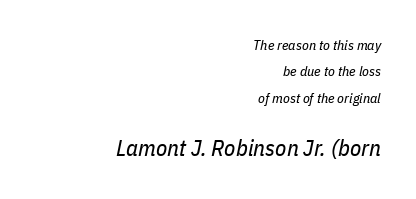
Q: Is the text bold? A: No.
Q: Is the text italic (slanted)? A: Yes, it leans right by about 11 degrees.
Q: Is the text underlined? A: No.
Q: How is the paragraph aligned? A: Right-aligned.
Q: Is the spacing between letters normal or unusually wide? A: Normal.
Q: Which block of text is set in a larger size, the first (top) or the second (bottom)? A: The second (bottom) one.
